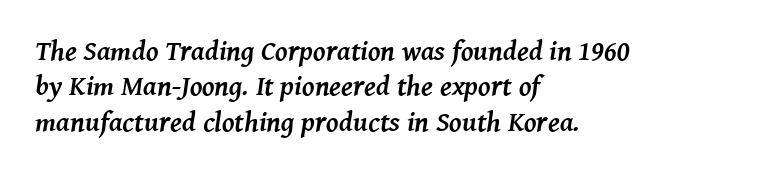
The image shows 28 px semibold serif type, italic (leaning right); set left-aligned, normal line spacing (1.26x), normal letter spacing, not underlined; medium stroke contrast and a medium x-height.
